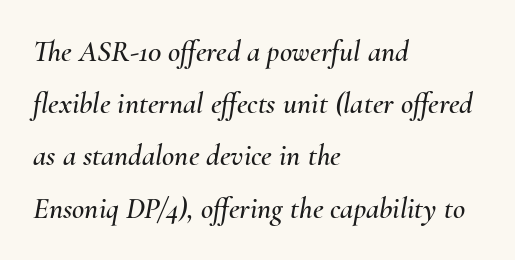
{"italic": "yes", "lean": "right", "slant_degrees": 10, "width": "normal", "stroke_contrast": "medium", "x_height": "small", "monospaced": "no", "underline": "no", "align": "left", "line_spacing_ratio": 1.74, "letter_spacing": "normal", "letter_spacing_em": 0.0, "glyph_px": 30}
